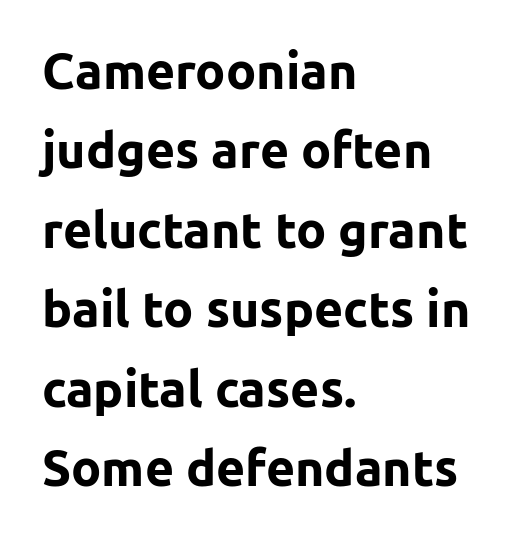
{"serif": "no", "italic": "no", "bold": "yes", "weight": "bold", "width": "normal", "stroke_contrast": "low", "x_height": "medium", "monospaced": "no", "underline": "no", "align": "left", "line_spacing": "normal", "line_spacing_ratio": 1.59, "letter_spacing": "normal", "letter_spacing_em": 0.0, "glyph_px": 50}
